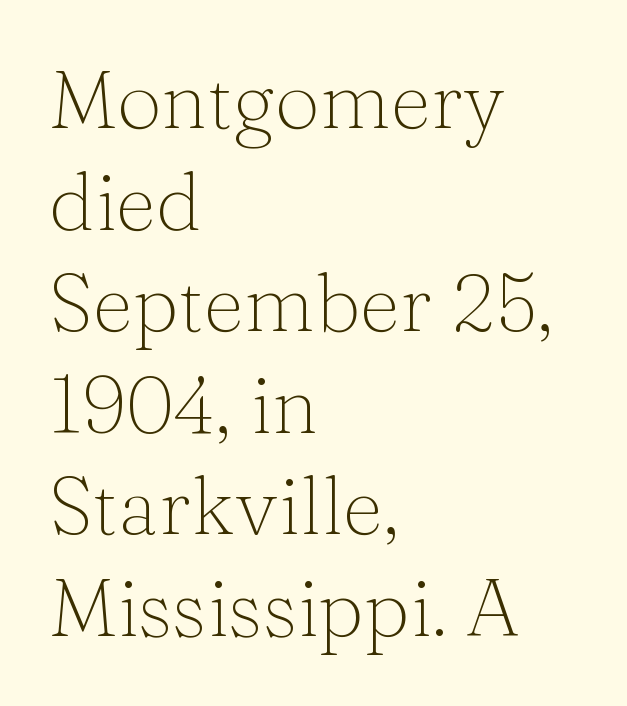
{"serif": "yes", "italic": "no", "bold": "no", "weight": "light", "width": "normal", "stroke_contrast": "medium", "x_height": "medium", "monospaced": "no", "underline": "no", "align": "left", "line_spacing": "normal", "line_spacing_ratio": 1.27, "letter_spacing": "normal", "letter_spacing_em": 0.0, "glyph_px": 80}
